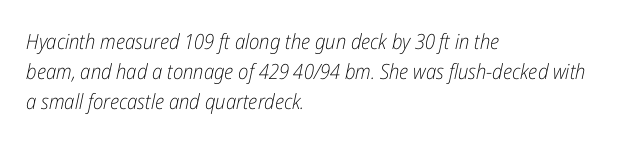
The whole block is typeset with a tilt. Each stroke keeps to a modest, everyday thickness or less. Characters follow at the spacing the type designer built in. This sample keeps an unexceptional amount of space between lines. Beneath every word, the page is bare.
